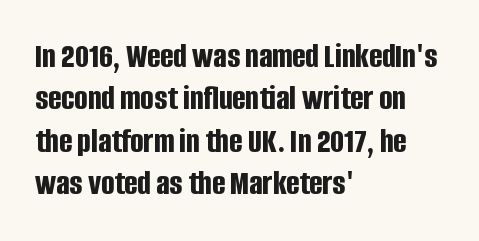
Q: Is the text bold? A: Yes.
Q: Is the text italic (slanted)? A: No, it is upright.
Q: Is the typeface a serif or a sans-serif typeface? A: Sans-serif.
Q: Is the text underlined? A: No.
Q: How is the paragraph aligned? A: Left-aligned.
Q: Is the spacing between letters normal or unusually wide? A: Normal.
Q: Width (condensed, normal, or wide)? A: Condensed.
Q: Stroke contrast? A: Low.
Q: x-height? A: Large.
Q: Monospaced? A: No.
